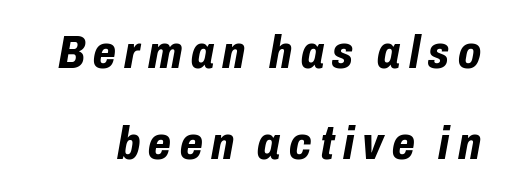
Q: Is the text bold? A: Yes.
Q: Is the text italic (slanted)? A: Yes, it leans right by about 10 degrees.
Q: Is the text underlined? A: No.
Q: Is the spacing between lines tight, normal or loose? A: Loose.
Q: Width (condensed, normal, or wide)? A: Condensed.
Q: Stroke contrast? A: Low.
Q: x-height? A: Medium.
Q: Monospaced? A: No.
